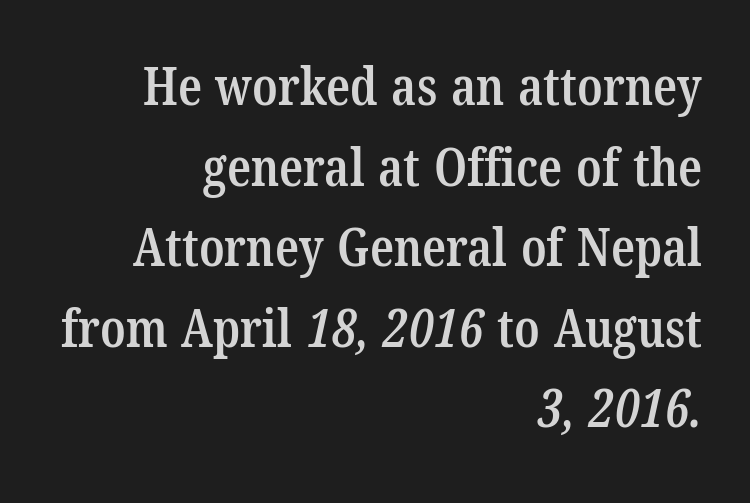
The image shows 53 px semibold, condensed serif type; set right-aligned, normal line spacing (1.52x), normal letter spacing, not underlined; low stroke contrast and a medium x-height.
